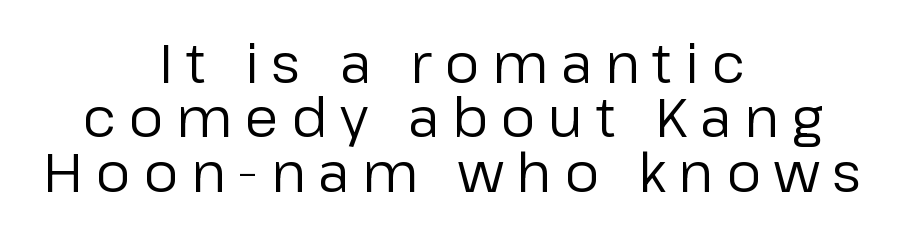
{"serif": "no", "italic": "no", "bold": "no", "weight": "regular", "width": "normal", "stroke_contrast": "low", "x_height": "medium", "monospaced": "no", "underline": "no", "align": "center", "line_spacing": "tight", "line_spacing_ratio": 0.99, "letter_spacing": "wide", "letter_spacing_em": 0.23, "glyph_px": 55}
